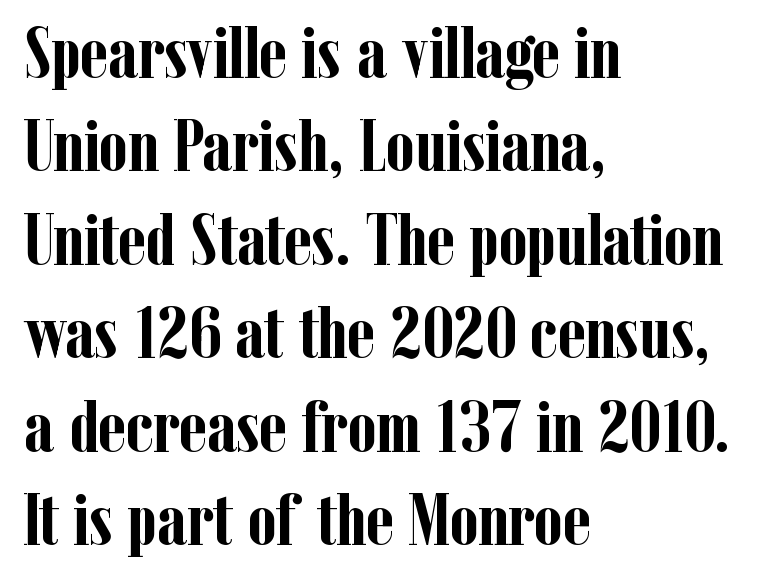
Check where the strokes stop: tiny serifs finish them off. Do the characters align in a grid? No, the font is proportional. Glance below the letters and you will spot only blank space. Thick stems and heavy bowls — unmistakably bold. If you drew a ruler down the left edge, every line would touch it. Notice how descenders clear the ascenders below comfortably — that's standard leading.
